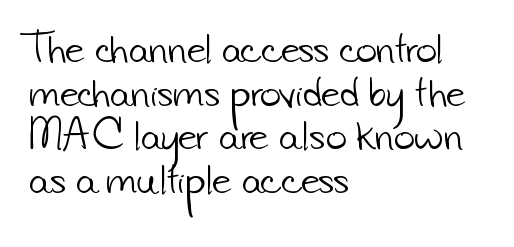
Q: Is the text bold? A: No.
Q: Is the typeface a serif or a sans-serif typeface? A: Sans-serif.
Q: Is the text underlined? A: No.
Q: How is the paragraph aligned? A: Left-aligned.
Q: Is the spacing between letters normal or unusually wide? A: Normal.
Q: Width (condensed, normal, or wide)? A: Normal.
Q: Stroke contrast? A: Low.
Q: x-height? A: Small.
Q: Monospaced? A: No.
